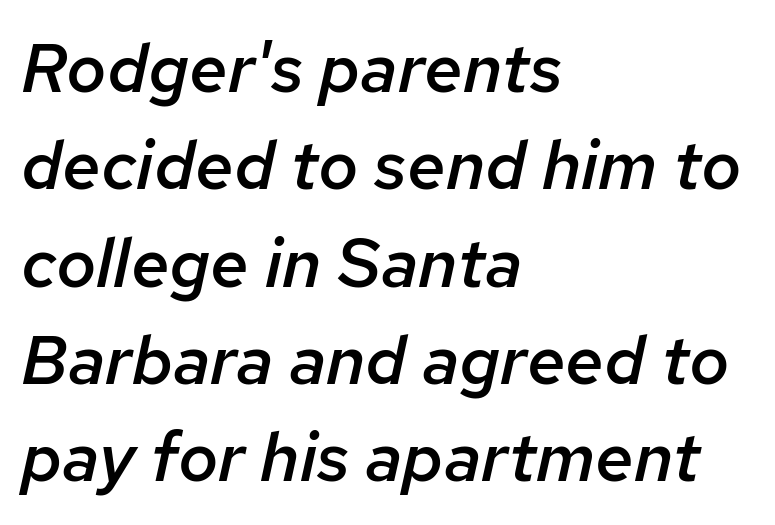
Is this a fixed-width face? No — the glyphs have proportional, varying widths. Quick note: underline off. This is moderately heavy type, rendered in semibold. The passage shown has conventional tracking throughout. Italic? Definitely — the glyphs are oblique. The lines sit at an ordinary, default distance from one another.
